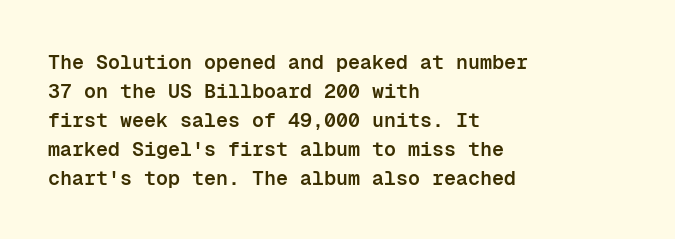
{"italic": "no", "bold": "semi", "underline": "no", "align": "left", "line_spacing": "normal", "line_spacing_ratio": 1.45, "letter_spacing": "normal", "letter_spacing_em": 0.0, "glyph_px": 20}
